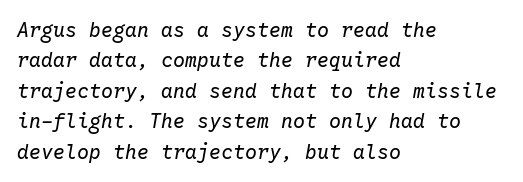
Q: Is the text bold? A: No.
Q: Is the text italic (slanted)? A: Yes, it leans right by about 10 degrees.
Q: Is the text underlined? A: No.
Q: How is the paragraph aligned? A: Left-aligned.
Q: Is the spacing between letters normal or unusually wide? A: Normal.
Q: Is the spacing between lines tight, normal or loose? A: Normal.
